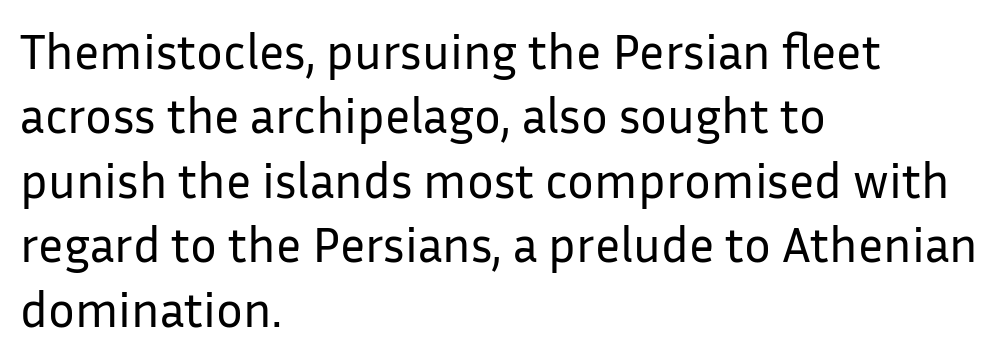
The image shows 50 px regular-weight sans-serif type, upright; set left-aligned, normal line spacing (1.29x), normal letter spacing, not underlined; low stroke contrast and a medium x-height.
